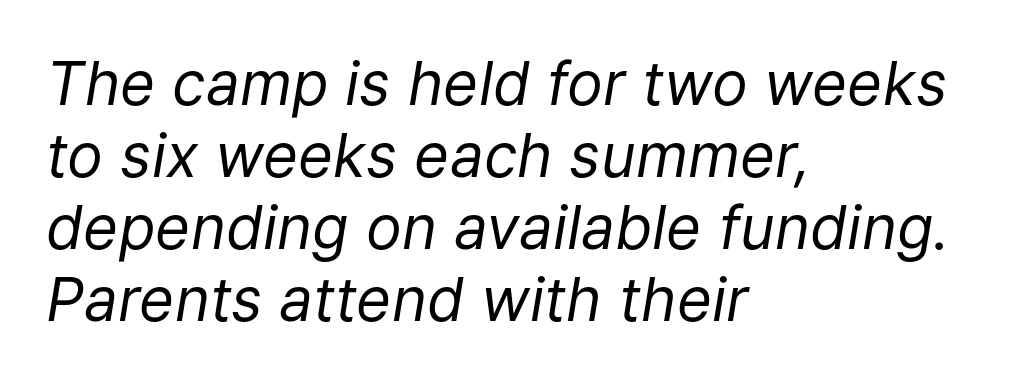
Summary of weight: not heavy and not bold. The passage is arranged the way most books set body copy — flush left. Note the varied advance widths — an 'i' is clearly narrower than an 'm'. Type without underlining. How are the letters spaced? Ordinarily, with no added tracking. There's an unmistakable incline to the writing here.
